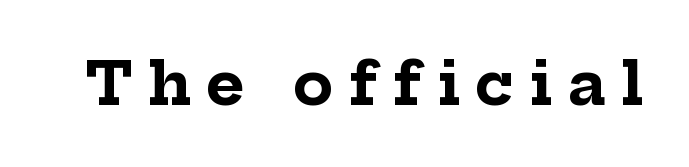
{"serif": "yes", "italic": "no", "bold": "yes", "weight": "bold", "width": "normal", "stroke_contrast": "low", "x_height": "medium", "monospaced": "no", "underline": "no", "letter_spacing": "wide", "letter_spacing_em": 0.26, "glyph_px": 59}
